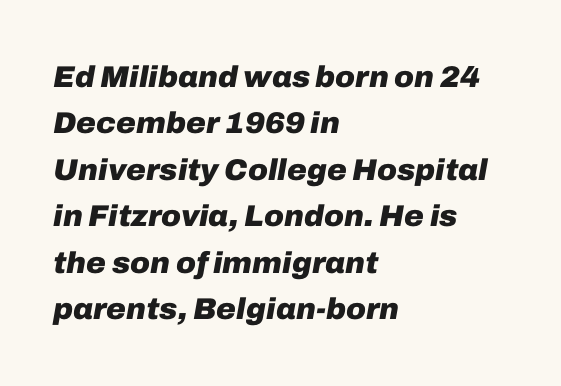
The image shows 30 px heavy type, italic (leaning right); set left-aligned, normal line spacing (1.55x), normal letter spacing, not underlined; low stroke contrast and a medium x-height.
